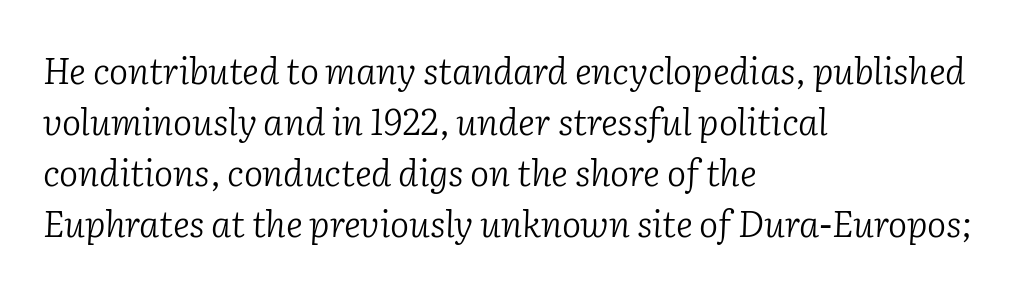
Q: Is the text bold? A: No.
Q: Is the text italic (slanted)? A: Yes, it leans right by about 2 degrees.
Q: Is the typeface a serif or a sans-serif typeface? A: Serif.
Q: Is the text underlined? A: No.
Q: How is the paragraph aligned? A: Left-aligned.
Q: Is the spacing between letters normal or unusually wide? A: Normal.
Q: Is the spacing between lines tight, normal or loose? A: Normal.
Q: Width (condensed, normal, or wide)? A: Normal.
Q: Stroke contrast? A: Low.
Q: x-height? A: Medium.
Q: Monospaced? A: No.
